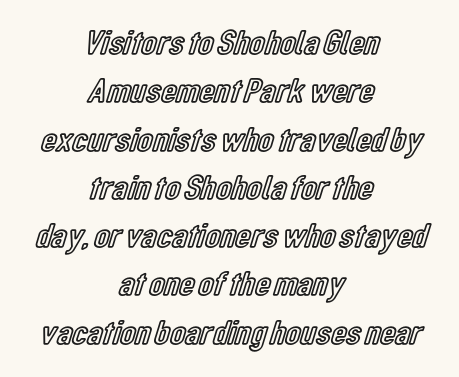
{"width": "condensed", "x_height": "medium", "monospaced": "no", "underline": "no", "align": "center", "line_spacing": "normal", "line_spacing_ratio": 1.38, "letter_spacing": "normal", "letter_spacing_em": 0.0, "glyph_px": 35}
